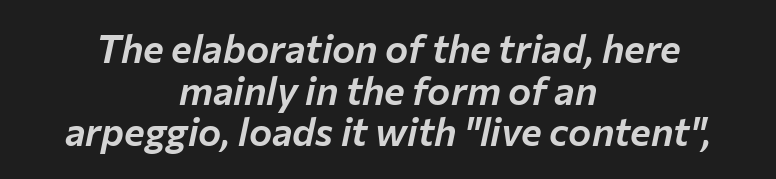
A typesetter would call this zero additional tracking. Honestly, the rows look squashed on top of each other. Varying glyph widths throughout — classic text-font behaviour. An italicized treatment has been applied to the whole sample. Casual observation: everything's sitting right in the middle. The strip under each line holds only bare page.
